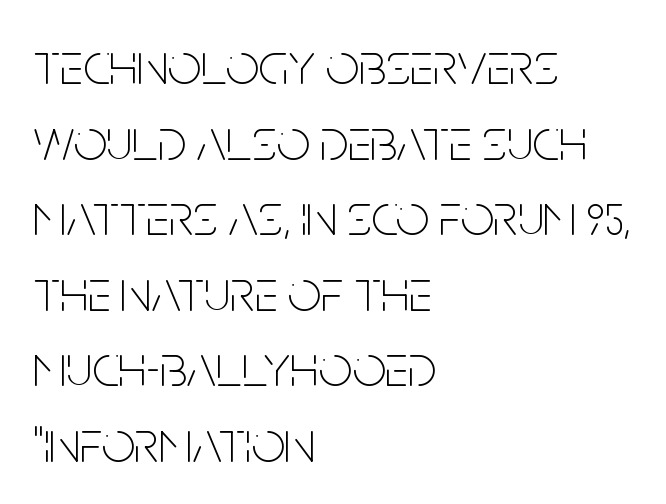
The image shows 59 px thin, condensed sans-serif type, upright; set left-aligned, normal line spacing (1.28x), normal letter spacing, not underlined; low stroke contrast and a large x-height.
